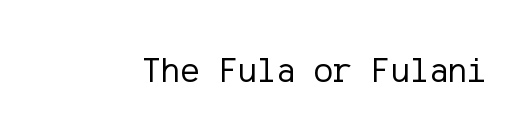
Q: Is the text bold? A: No.
Q: Is the text italic (slanted)? A: No, it is upright.
Q: Is the typeface a serif or a sans-serif typeface? A: Sans-serif.
Q: Is the text underlined? A: No.
Q: Is the spacing between letters normal or unusually wide? A: Normal.
Q: Width (condensed, normal, or wide)? A: Normal.
Q: Stroke contrast? A: Low.
Q: x-height? A: Medium.
